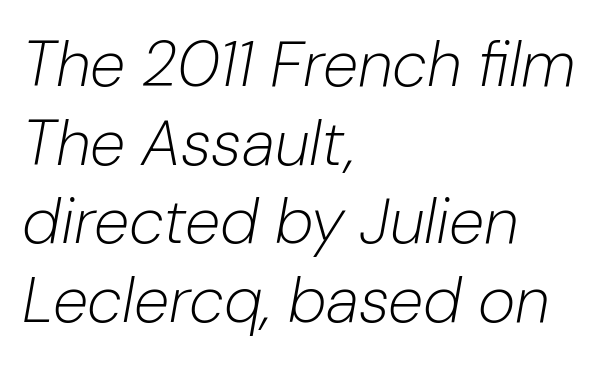
Letters rest on an invisible, unmarked baseline. Varying glyph widths throughout — classic text-font behaviour. Weight class: somewhere from thin through regular. Is the letter spacing exaggerated? No — it looks like the ordinary default. These lines are set flush left with a ragged right edge. Is the type slanted? Yes — the strokes lean at a clear angle.
